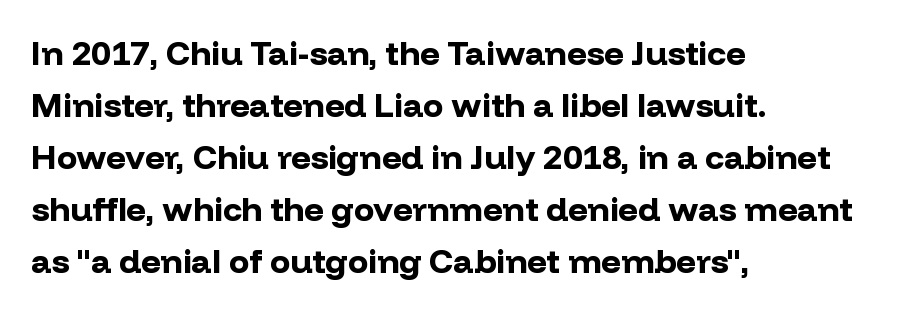
The image shows 34 px bold sans-serif type, upright; set left-aligned, normal line spacing (1.53x), normal letter spacing, not underlined; low stroke contrast and a medium x-height.
